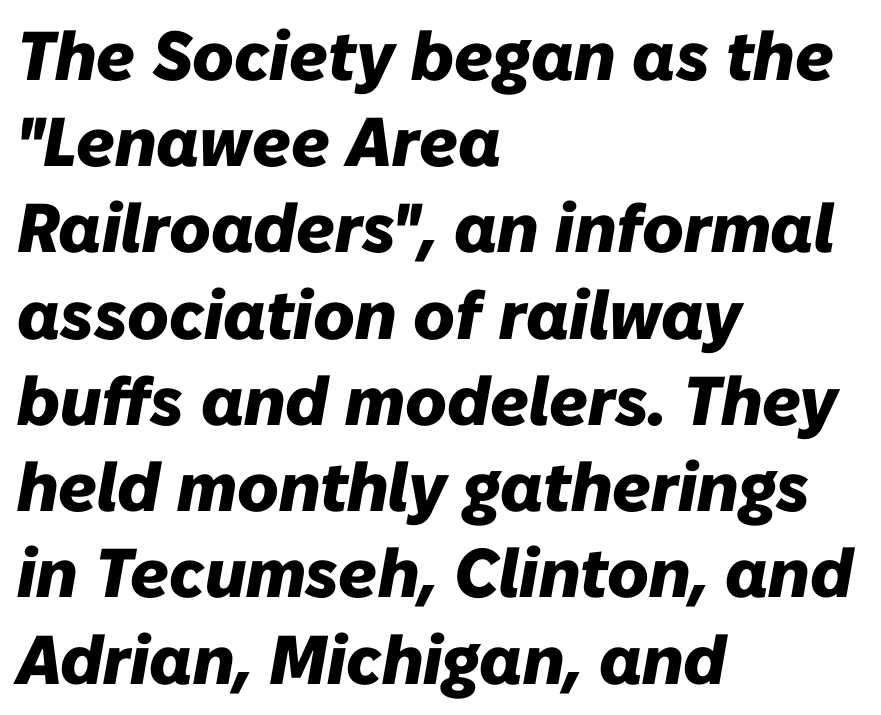
{"italic": "yes", "lean": "right", "slant_degrees": 10, "bold": "yes", "weight": "heavy", "width": "normal", "stroke_contrast": "low", "x_height": "medium", "monospaced": "no", "underline": "no", "align": "left", "line_spacing": "normal", "line_spacing_ratio": 1.25, "letter_spacing": "normal", "letter_spacing_em": 0.0, "glyph_px": 69}
